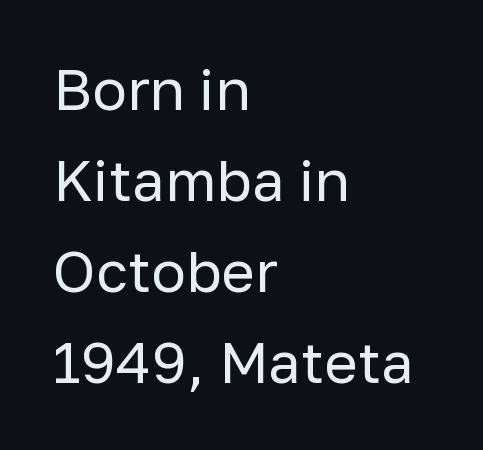
The image shows 58 px regular-weight sans-serif type, upright; set left-aligned, normal line spacing (1.57x), normal letter spacing, not underlined; low stroke contrast and a medium x-height.
